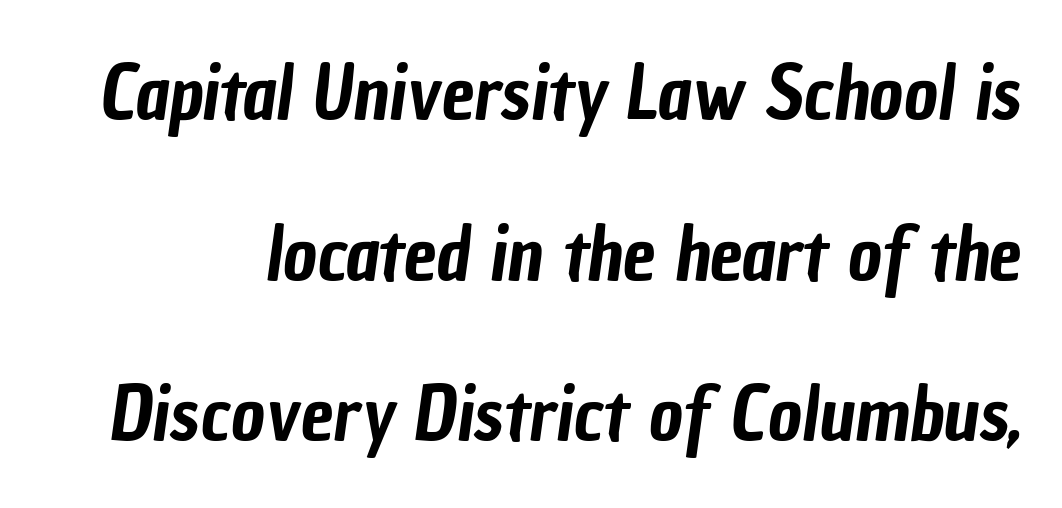
Q: Is the typeface a serif or a sans-serif typeface? A: Sans-serif.
Q: Is the text underlined? A: No.
Q: Is the spacing between letters normal or unusually wide? A: Normal.
Q: Is the spacing between lines tight, normal or loose? A: Loose.
Q: Width (condensed, normal, or wide)? A: Condensed.
Q: Stroke contrast? A: Low.
Q: x-height? A: Medium.
Q: Monospaced? A: No.
